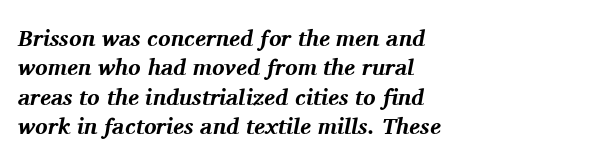
The image shows 23 px bold type, italic (leaning right); set left-aligned, normal line spacing (1.28x), normal letter spacing, not underlined.
